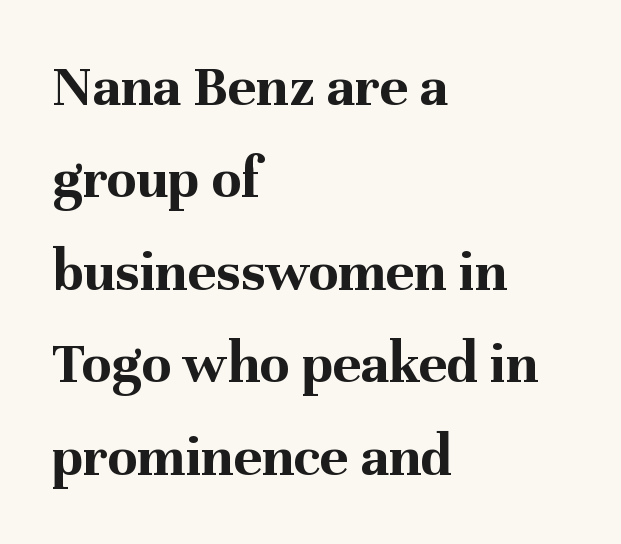
The image shows 60 px bold serif type, upright; set left-aligned, normal line spacing (1.54x), normal letter spacing, not underlined; medium stroke contrast and a medium x-height.
